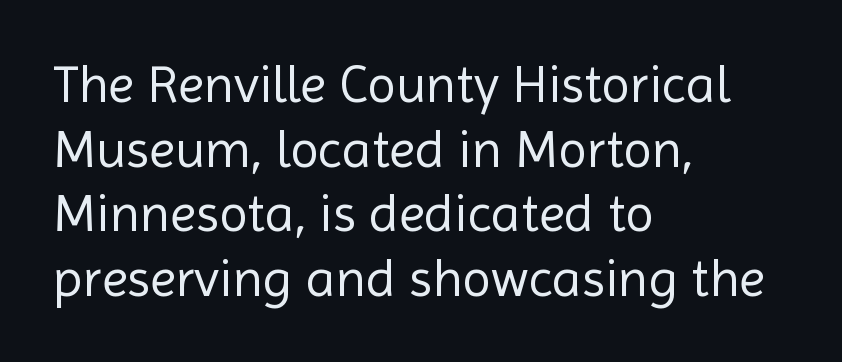
{"serif": "no", "italic": "no", "bold": "no", "weight": "regular", "width": "normal", "x_height": "medium", "monospaced": "no", "underline": "no", "align": "left", "line_spacing_ratio": 1.22, "letter_spacing": "normal", "letter_spacing_em": 0.0, "glyph_px": 53}
